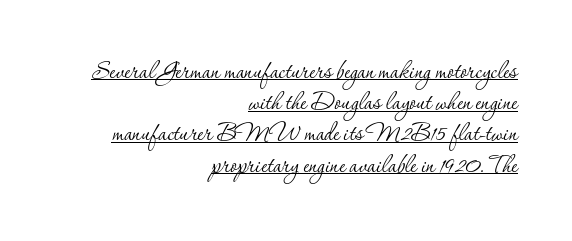
The image shows 30 px thin serif type; set right-aligned, tight line spacing (1.04x), normal letter spacing, underlined; low stroke contrast and a small x-height.
